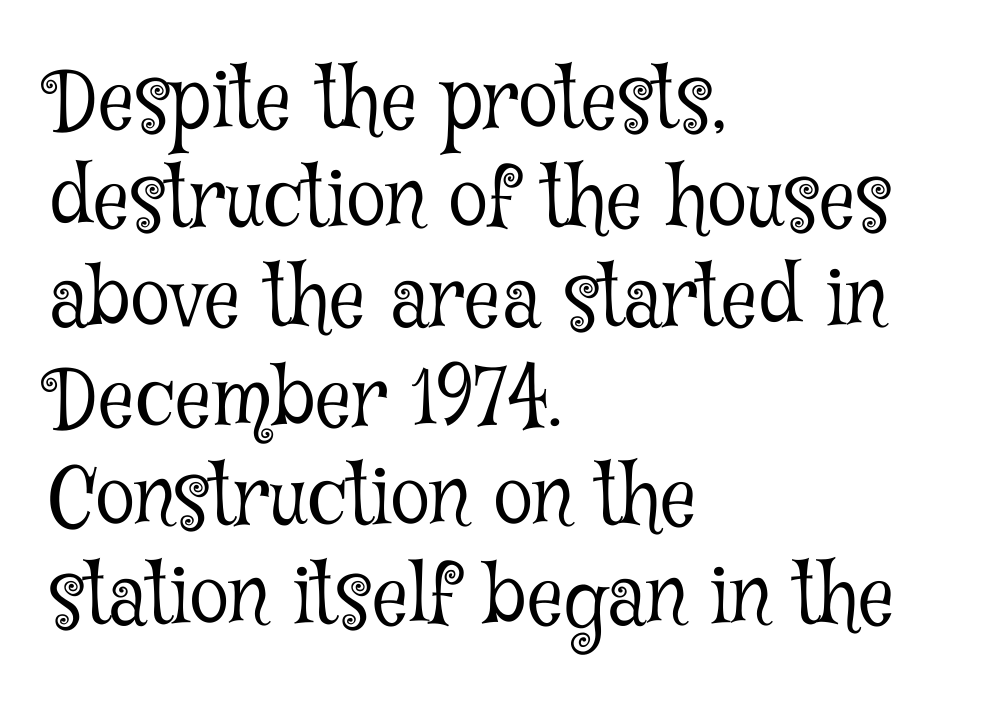
{"serif": "yes", "italic": "no", "bold": "no", "weight": "light", "width": "condensed", "stroke_contrast": "low", "x_height": "medium", "monospaced": "no", "underline": "no", "align": "left", "line_spacing_ratio": 1.24, "letter_spacing": "normal", "letter_spacing_em": 0.0, "glyph_px": 80}
